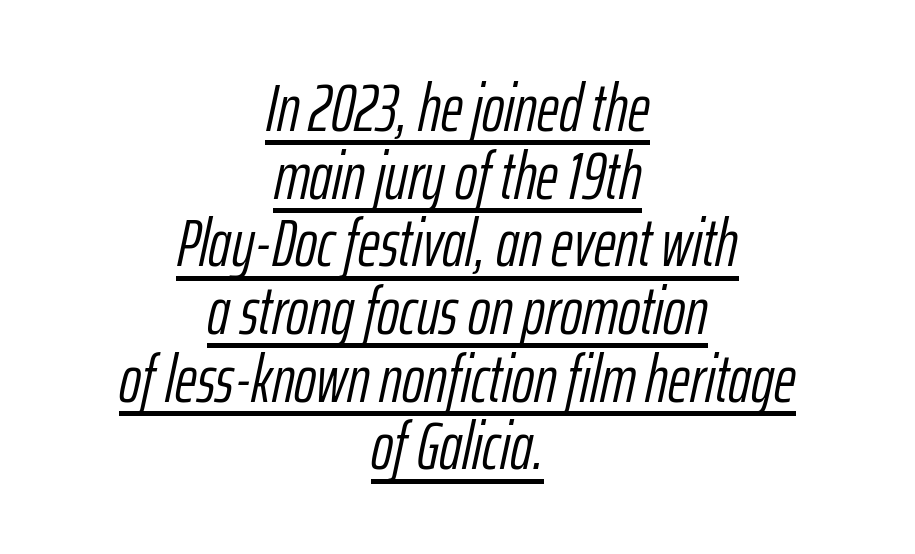
The image shows 67 px light, condensed type, italic (leaning right); set centered, tight line spacing (1.01x), normal letter spacing, underlined; low stroke contrast and a medium x-height.
